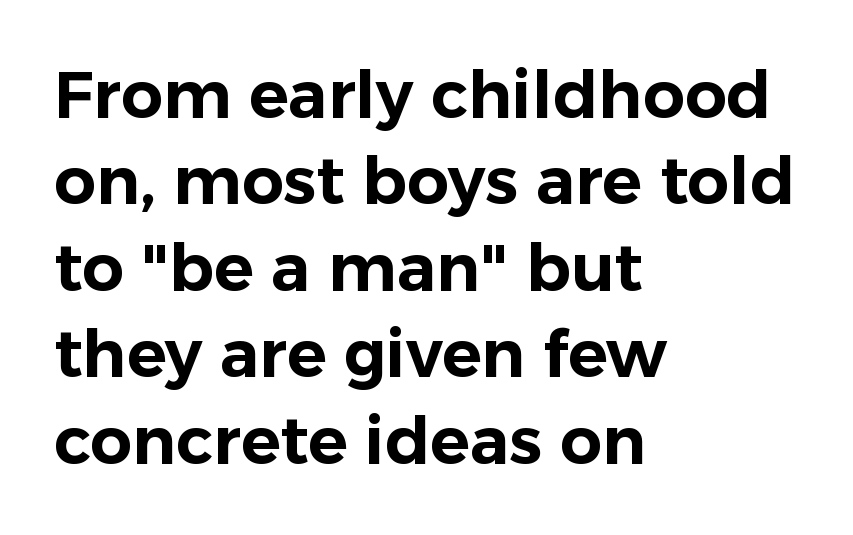
Q: Is the text italic (slanted)? A: No, it is upright.
Q: Is the typeface a serif or a sans-serif typeface? A: Sans-serif.
Q: Is the text underlined? A: No.
Q: How is the paragraph aligned? A: Left-aligned.
Q: Is the spacing between letters normal or unusually wide? A: Normal.
Q: Is the spacing between lines tight, normal or loose? A: Normal.
Q: Width (condensed, normal, or wide)? A: Normal.
Q: Stroke contrast? A: Low.
Q: x-height? A: Medium.
Q: Monospaced? A: No.
